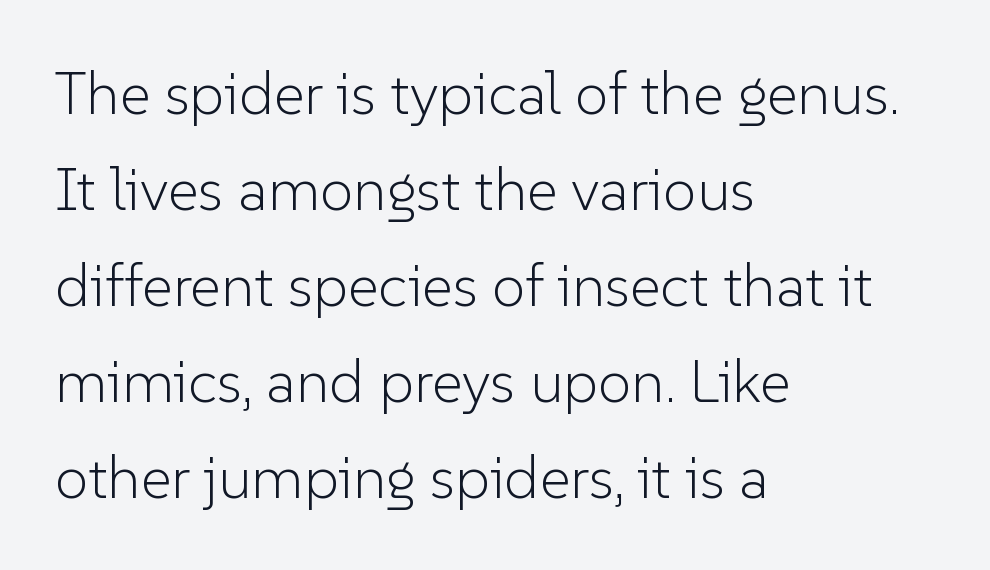
{"serif": "no", "italic": "no", "bold": "no", "weight": "light", "width": "normal", "stroke_contrast": "low", "x_height": "medium", "monospaced": "no", "underline": "no", "align": "left", "line_spacing": "normal", "line_spacing_ratio": 1.6, "letter_spacing": "normal", "letter_spacing_em": 0.0, "glyph_px": 60}
